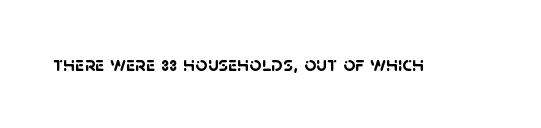
Q: Is the text bold? A: Yes.
Q: Is the text underlined? A: No.
Q: Is the spacing between letters normal or unusually wide? A: Normal.
